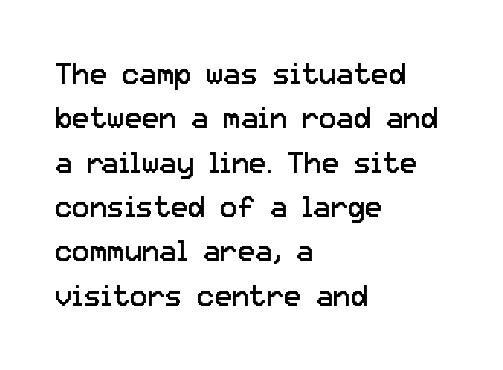
Q: Is the text bold? A: No.
Q: Is the text italic (slanted)? A: No, it is upright.
Q: Is the typeface a serif or a sans-serif typeface? A: Sans-serif.
Q: Is the text underlined? A: No.
Q: How is the paragraph aligned? A: Left-aligned.
Q: Is the spacing between letters normal or unusually wide? A: Normal.
Q: Is the spacing between lines tight, normal or loose? A: Normal.
Q: Width (condensed, normal, or wide)? A: Normal.
Q: Stroke contrast? A: Low.
Q: x-height? A: Medium.
Q: Monospaced? A: No.
